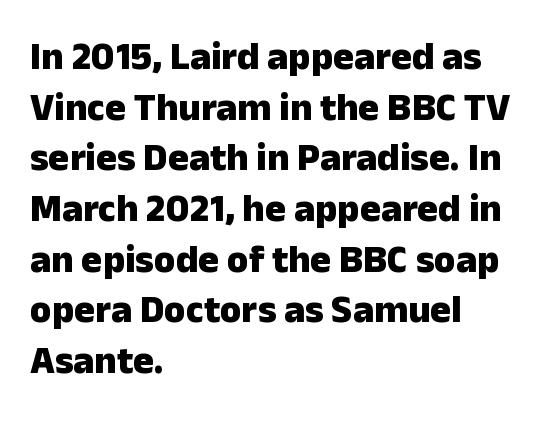
Baseline-to-baseline distance is the conventional proportion of letter height. This rendering uses left alignment, leaving the right contour irregular. Bare-footed words on every line. Do the characters align in a grid? No, the font is proportional. Classification — sans serif.
